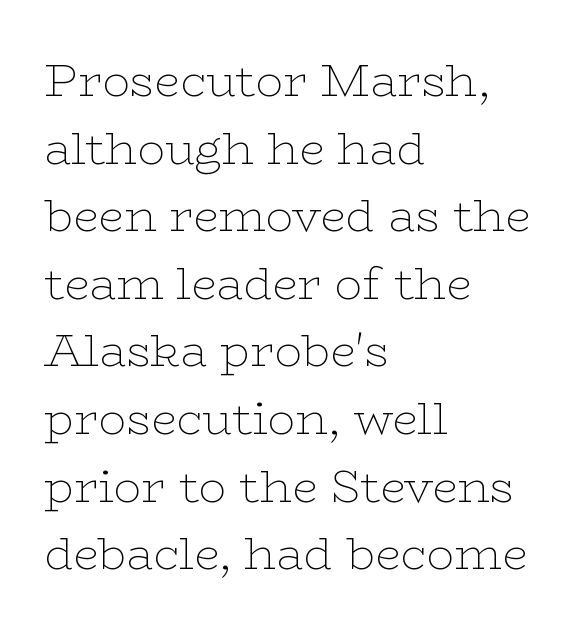
{"serif": "yes", "italic": "no", "bold": "no", "weight": "thin", "width": "wide", "stroke_contrast": "low", "x_height": "medium", "monospaced": "no", "underline": "no", "align": "left", "line_spacing": "normal", "line_spacing_ratio": 1.47, "letter_spacing": "normal", "letter_spacing_em": 0.0, "glyph_px": 46}
